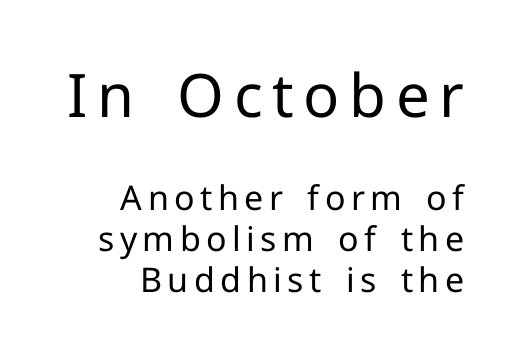
{"serif": "no", "italic": "no", "bold": "no", "weight": "regular", "width": "normal", "stroke_contrast": "low", "x_height": "medium", "monospaced": "no", "underline": "no", "align": "right", "line_spacing_ratio": 1.21, "larger_block": "first", "size_ratio": 1.76, "glyph_px": 60}
